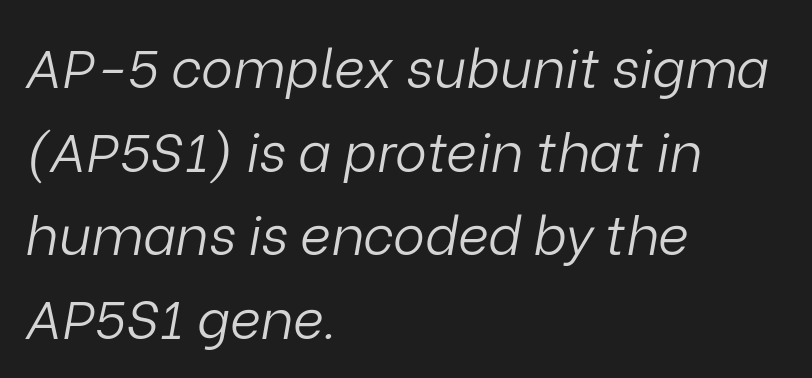
The image shows 54 px light type, italic (leaning right); set left-aligned, normal line spacing (1.55x), normal letter spacing, not underlined; low stroke contrast and a medium x-height.
